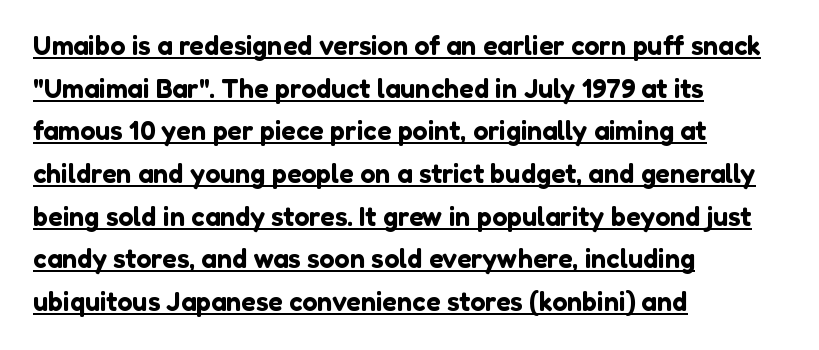
The image shows 27 px text type, upright; set left-aligned, normal line spacing (1.58x), normal letter spacing, underlined.
